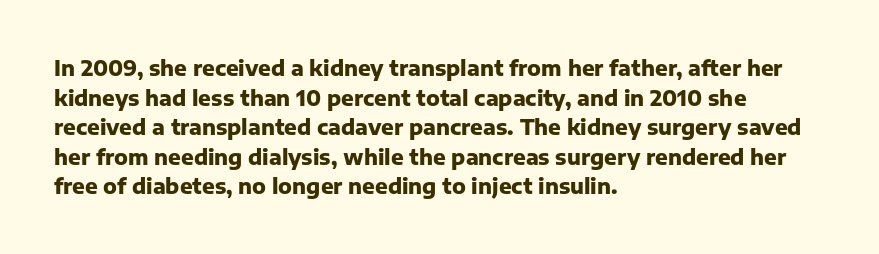
Q: Is the text bold? A: Yes.
Q: Is the text italic (slanted)? A: No, it is upright.
Q: Is the text underlined? A: No.
Q: How is the paragraph aligned? A: Left-aligned.
Q: Is the spacing between letters normal or unusually wide? A: Normal.
Q: Is the spacing between lines tight, normal or loose? A: Normal.
